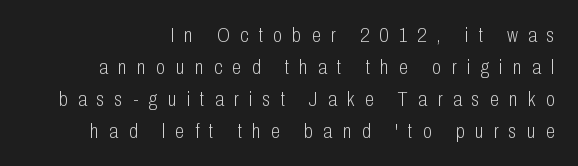
The image shows 21 px text type, upright; set normal line spacing (1.52x), unusually wide letter spacing (+0.49 em), not underlined.
